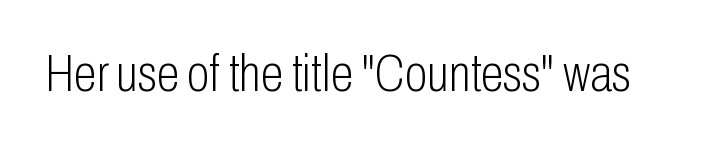
{"serif": "no", "italic": "no", "bold": "no", "weight": "light", "width": "condensed", "stroke_contrast": "low", "x_height": "medium", "monospaced": "no", "underline": "no", "letter_spacing": "normal", "letter_spacing_em": 0.0, "glyph_px": 52}
